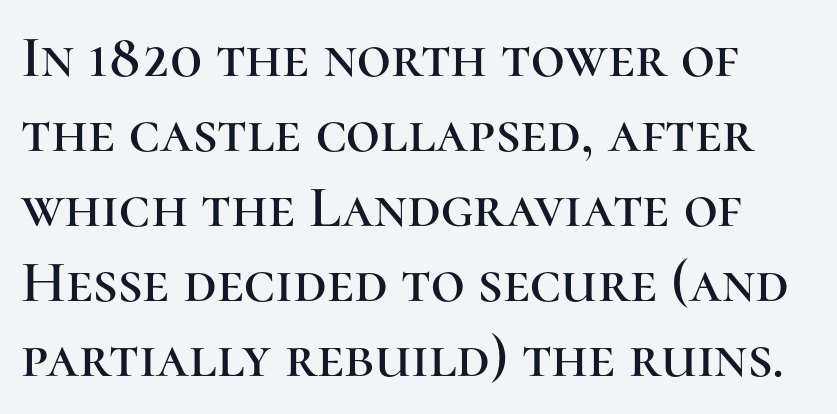
Normally led — the rows are evenly, conventionally spaced. The letters advance in unequal steps, a hallmark of proportional type. The rendering keeps characters at their native spacing. Are there feet on the stems? There are — it's a serif. Honestly, there is no underline to notice here at all. Ascenders rise straight up at ninety degrees.
